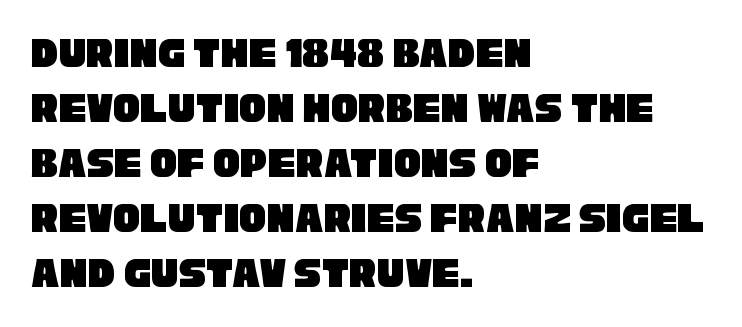
The letters sit at their default tracking, neither squeezed nor spread. Horizontally, the lines are justified to the leading edge only. Is this a sans? Yes — the strokes have no serifs. The area under the type is left untouched.
